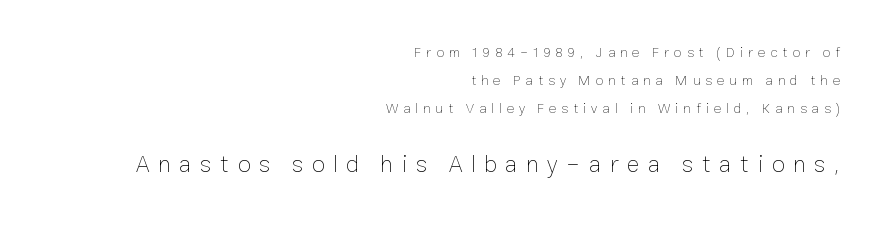
Characters remain perfectly vertical along every line. Each stroke keeps to a modest, everyday thickness or less. Regarding leading, the lines here are spaced well apart. Each row of text sits above clean, open space. This sample uses expanded letter spacing, leaving extra air between glyphs.
